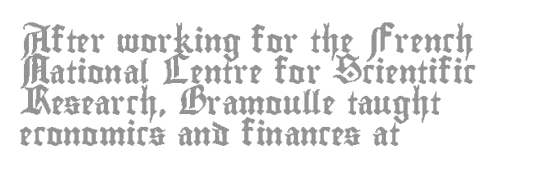
Q: Is the text italic (slanted)? A: No, it is upright.
Q: Is the text underlined? A: No.
Q: How is the paragraph aligned? A: Left-aligned.
Q: Is the spacing between letters normal or unusually wide? A: Normal.
Q: Is the spacing between lines tight, normal or loose? A: Normal.
